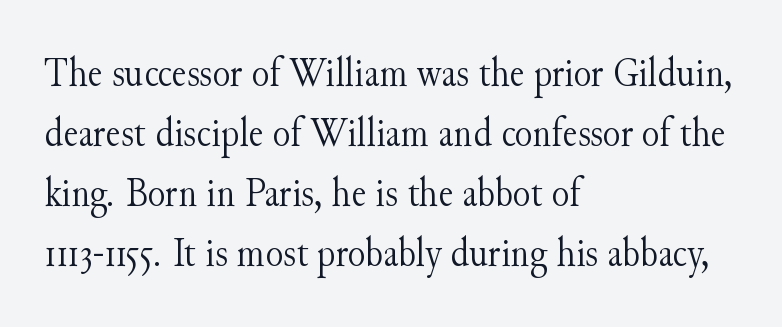
The image shows 41 px light serif type, upright; set left-aligned, normal line spacing (1.46x), normal letter spacing, not underlined; medium stroke contrast and a small x-height.
